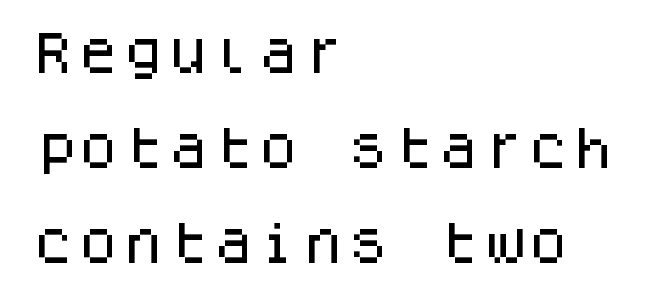
One-word summary of the alignment: left. The rendering uses a large line-height, opening up the rows. A sans-serif font was chosen for this passage. How are the letters spaced? Ordinarily, with no added tracking. Italic: no, the glyphs are upright roman.
